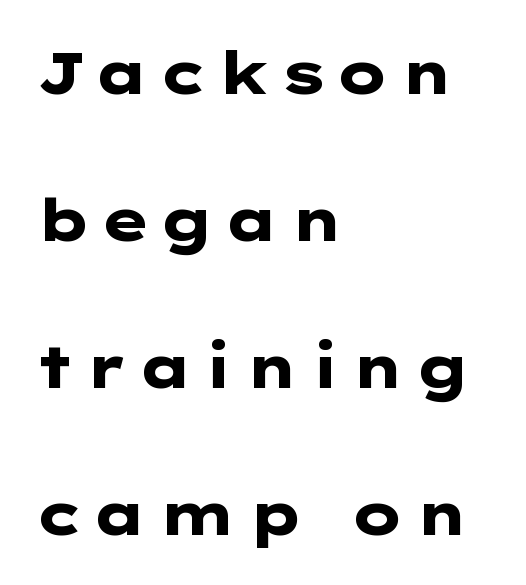
The image shows 59 px heavy, wide sans-serif type, upright; set left-aligned, loose line spacing (2.49x), not underlined; low stroke contrast and a medium x-height.
